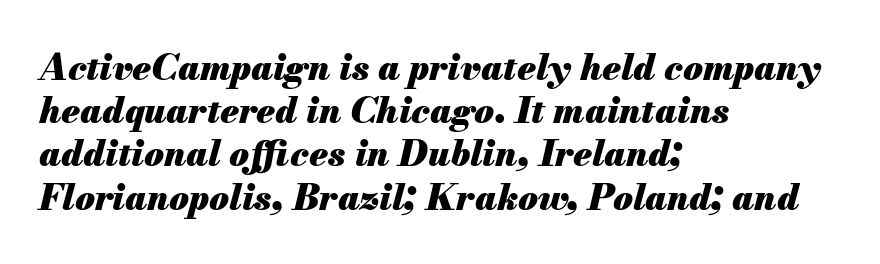
Q: Is the text bold? A: Yes.
Q: Is the text italic (slanted)? A: Yes, it leans right by about 13 degrees.
Q: Is the text underlined? A: No.
Q: How is the paragraph aligned? A: Left-aligned.
Q: Is the spacing between letters normal or unusually wide? A: Normal.
Q: Width (condensed, normal, or wide)? A: Normal.
Q: Stroke contrast? A: Medium.
Q: x-height? A: Small.
Q: Monospaced? A: No.
